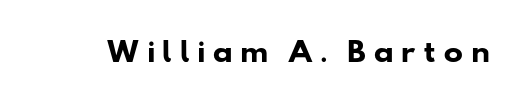
The image shows 26 px bold type; set unusually wide letter spacing (+0.26 em), not underlined.
